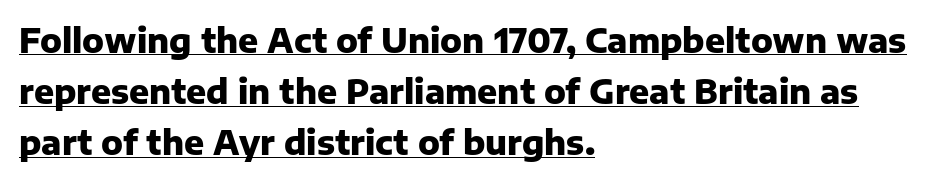
{"serif": "no", "italic": "no", "bold": "yes", "weight": "heavy", "width": "normal", "stroke_contrast": "low", "x_height": "medium", "monospaced": "no", "underline": "yes", "align": "left", "line_spacing": "normal", "line_spacing_ratio": 1.55, "letter_spacing": "normal", "letter_spacing_em": 0.0, "glyph_px": 33}
